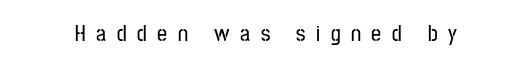
{"italic": "no", "underline": "no", "letter_spacing": "wide", "letter_spacing_em": 0.48, "glyph_px": 22}
